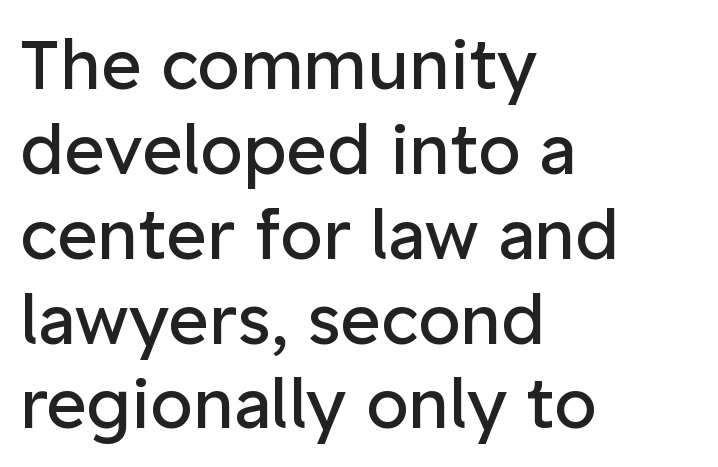
The typography opts for an upright posture over an oblique one. Observe the ordinary spacing: letters are neighbours, not strangers. Counters stay open thanks to moderate or lighter strokes. The words here are not underlined.
